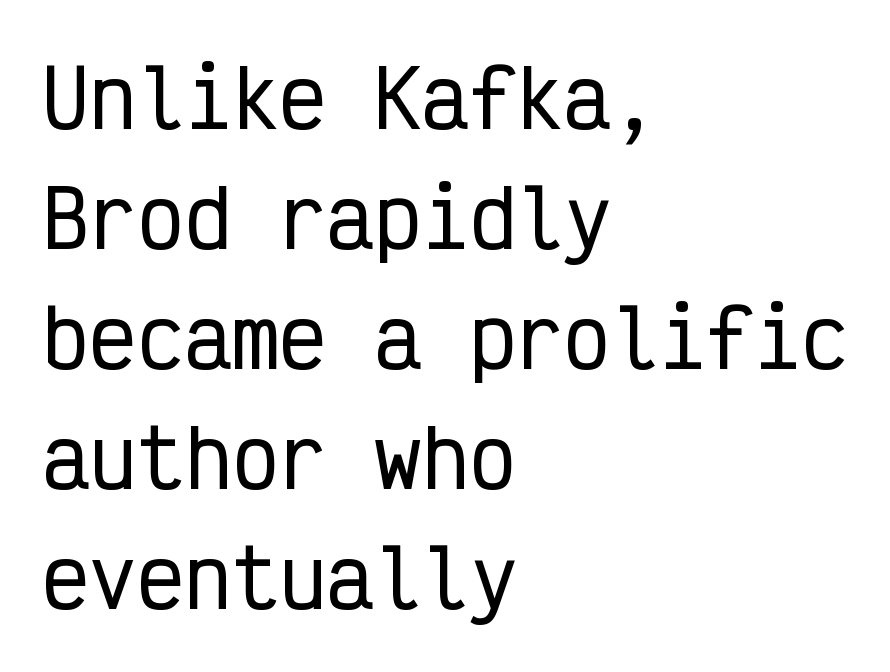
The image shows 79 px condensed sans-serif type, upright, monospaced; set left-aligned, normal line spacing (1.52x), normal letter spacing, not underlined; low stroke contrast and a medium x-height.
